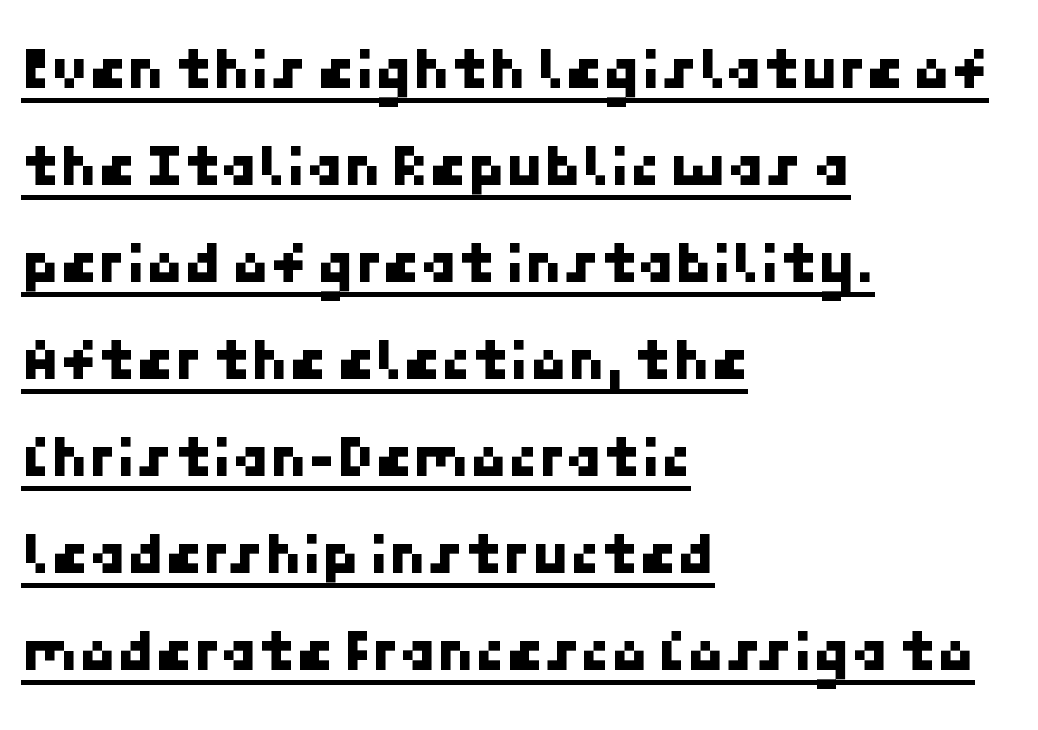
The image shows 61 px sans-serif type; set left-aligned, normal line spacing (1.59x), normal letter spacing, underlined; low stroke contrast and a medium x-height.
